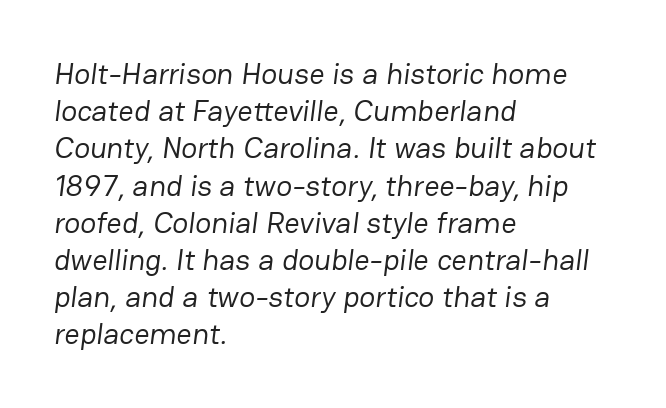
The image shows 30 px regular-weight sans-serif type; set left-aligned, line spacing 1.24x, normal letter spacing, not underlined; low stroke contrast and a medium x-height.
